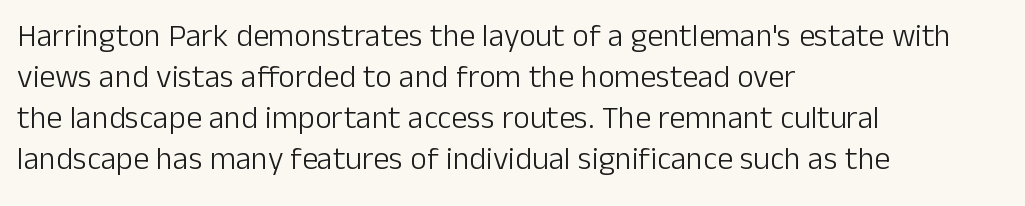
The image shows 32 px light sans-serif type, upright; set left-aligned, normal line spacing (1.28x), normal letter spacing, not underlined; low stroke contrast and a medium x-height.
